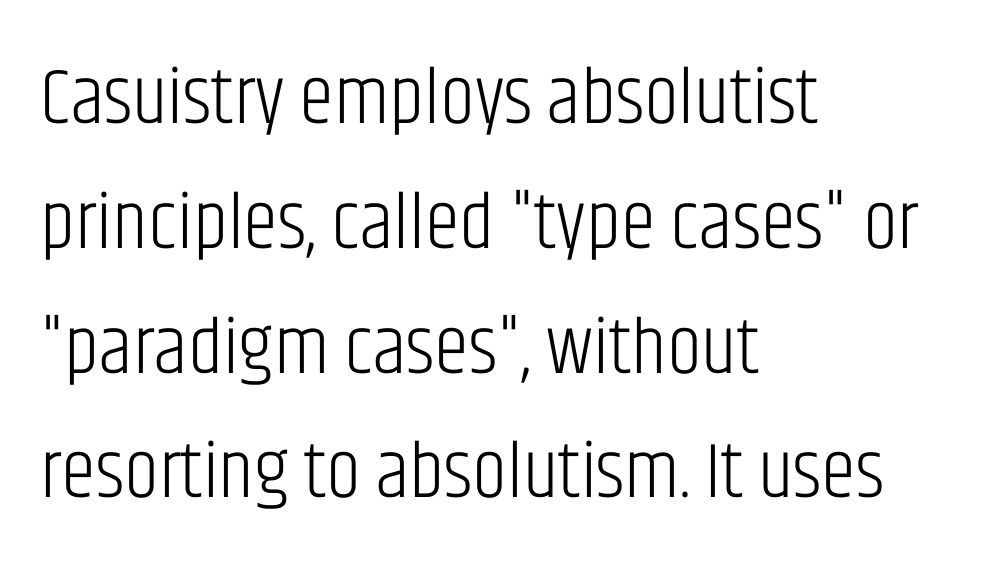
{"serif": "no", "italic": "no", "bold": "no", "weight": "light", "width": "condensed", "stroke_contrast": "low", "x_height": "large", "monospaced": "no", "underline": "no", "align": "left", "line_spacing": "normal", "line_spacing_ratio": 1.58, "letter_spacing": "normal", "letter_spacing_em": 0.0, "glyph_px": 79}
